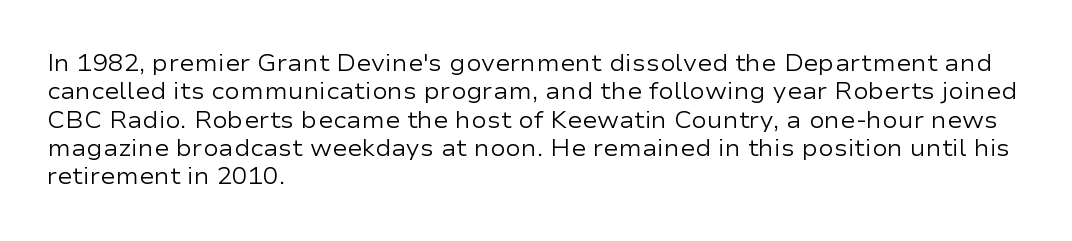
The image shows 23 px text type, upright; set left-aligned, line spacing 1.23x, normal letter spacing, not underlined.
